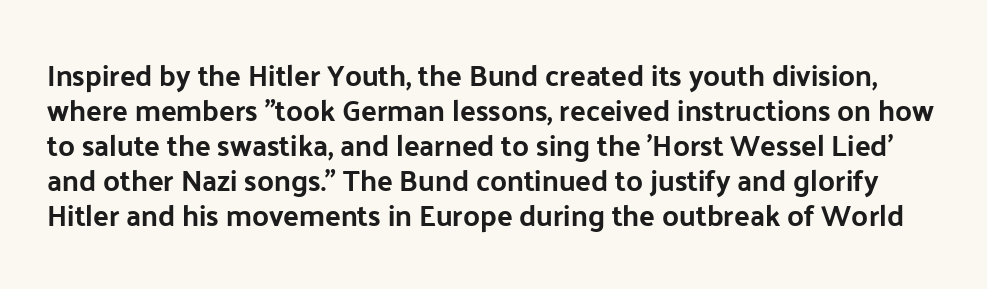
Italic: no, the glyphs are upright roman. A typesetter would call this zero additional tracking. Proportional: the letters do not fall into vertical columns. Examine the stroke ends and you'll find no serifs.
